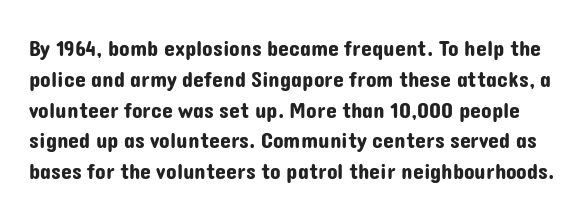
Q: Is the text italic (slanted)? A: No, it is upright.
Q: Is the text underlined? A: No.
Q: Is the spacing between letters normal or unusually wide? A: Normal.
Q: Is the spacing between lines tight, normal or loose? A: Normal.
